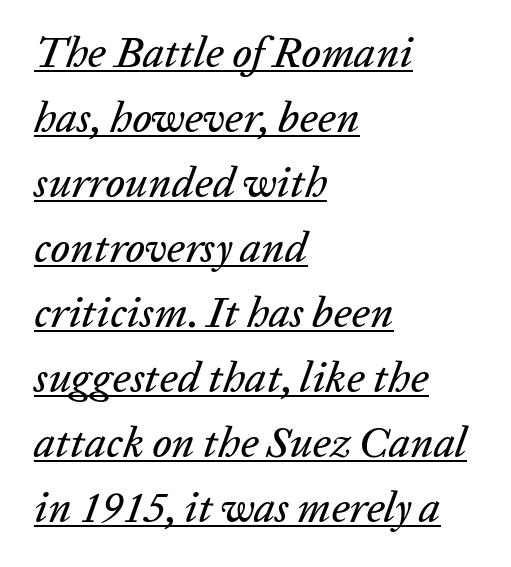
Q: Is the text italic (slanted)? A: Yes, it leans right by about 20 degrees.
Q: Is the text underlined? A: Yes.
Q: How is the paragraph aligned? A: Left-aligned.
Q: Is the spacing between letters normal or unusually wide? A: Normal.
Q: Is the spacing between lines tight, normal or loose? A: Normal.
Q: Width (condensed, normal, or wide)? A: Normal.
Q: Stroke contrast? A: Low.
Q: x-height? A: Medium.
Q: Monospaced? A: No.
